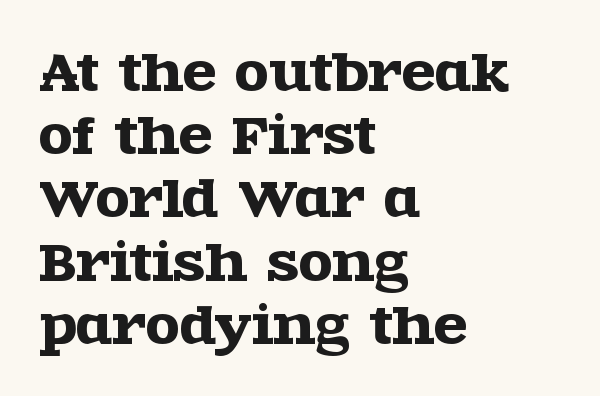
Leftover space on each line is placed entirely after the last word. The face used here is seriffed, in the tradition of book romans. The passage shown is typed in a proportional face where columns would drift. In terms of letterspacing, this is plain default setting.
